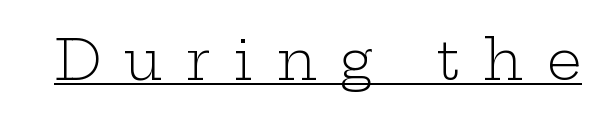
{"serif": "yes", "italic": "no", "bold": "no", "weight": "light", "width": "wide", "stroke_contrast": "low", "x_height": "medium", "monospaced": "no", "underline": "yes", "letter_spacing": "wide", "letter_spacing_em": 0.42, "glyph_px": 55}
